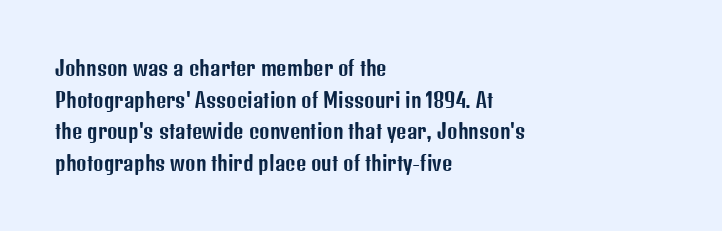
{"italic": "no", "underline": "no", "align": "left", "line_spacing": "normal", "line_spacing_ratio": 1.58, "letter_spacing": "normal", "letter_spacing_em": 0.0, "glyph_px": 20}
